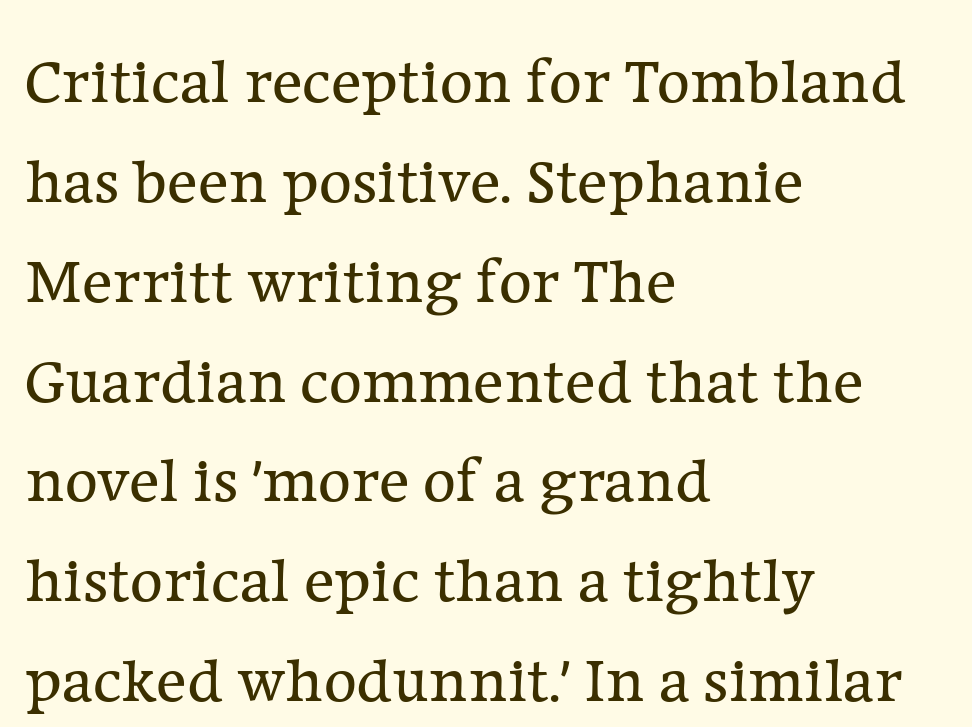
Q: Is the text bold? A: No.
Q: Is the text italic (slanted)? A: No, it is upright.
Q: Is the typeface a serif or a sans-serif typeface? A: Serif.
Q: Is the text underlined? A: No.
Q: How is the paragraph aligned? A: Left-aligned.
Q: Is the spacing between letters normal or unusually wide? A: Normal.
Q: Is the spacing between lines tight, normal or loose? A: Normal.
Q: Width (condensed, normal, or wide)? A: Normal.
Q: Stroke contrast? A: Low.
Q: x-height? A: Medium.
Q: Monospaced? A: No.
